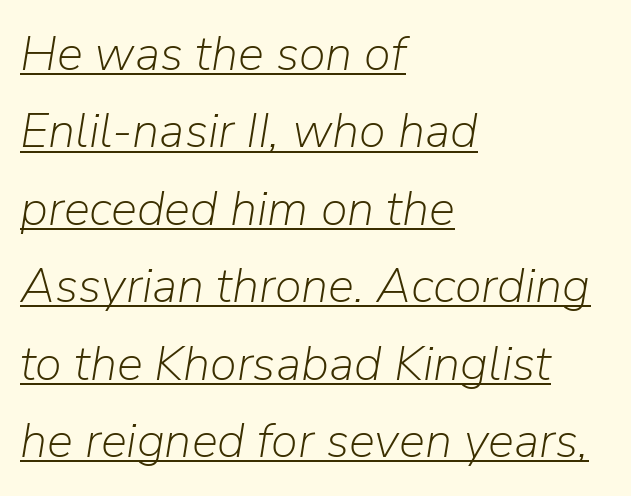
A classic flush-left, rag-right setting is used for this passage. The font is comparable to plain body text, perhaps lighter. The string is rendered with underlining switched on. Character widths vary here, with narrow letters taking less room than wide ones. Regarding leading, the lines here are spaced in the standard way.
